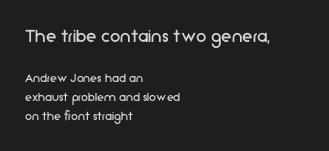
Q: Is the text bold? A: No.
Q: Is the text italic (slanted)? A: No, it is upright.
Q: Is the text underlined? A: No.
Q: How is the paragraph aligned? A: Left-aligned.
Q: Is the spacing between letters normal or unusually wide? A: Normal.
Q: Is the spacing between lines tight, normal or loose? A: Normal.
Q: Which block of text is set in a larger size, the first (top) or the second (bottom)? A: The first (top) one.
